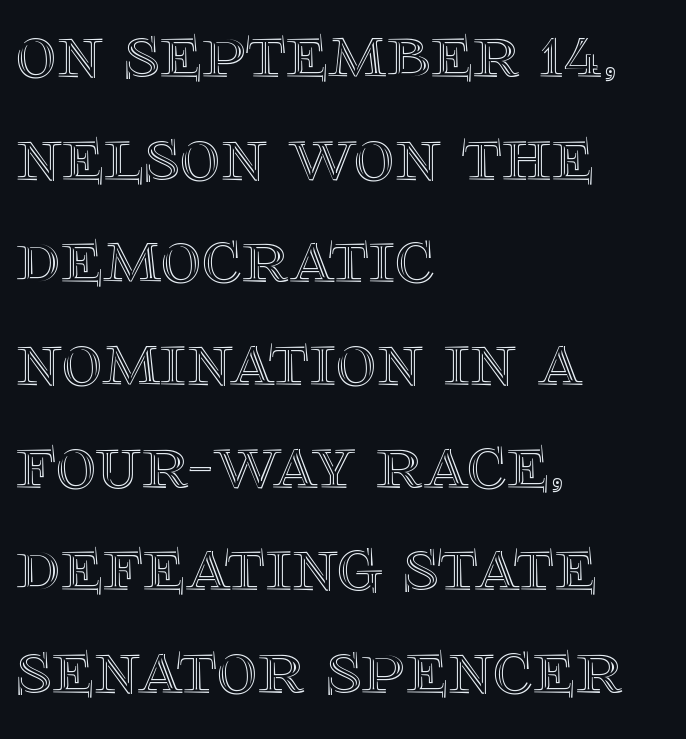
The image shows 79 px text type, upright; set left-aligned, normal line spacing (1.3x), normal letter spacing, not underlined; a large x-height.
